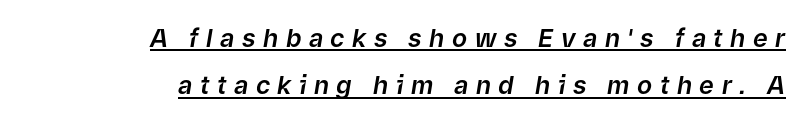
Q: Is the text italic (slanted)? A: Yes, it leans right by about 9 degrees.
Q: Is the text underlined? A: Yes.
Q: How is the paragraph aligned? A: Right-aligned.
Q: Is the spacing between letters normal or unusually wide? A: Unusually wide.
Q: Is the spacing between lines tight, normal or loose? A: Loose.
